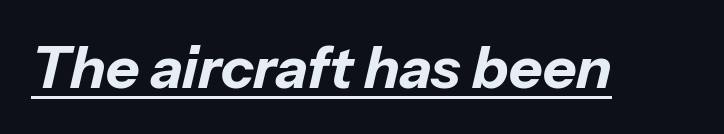
Emphasis is given by a line drawn under the lettering. Typesetter's note: full bold, strokes at maximum text heaviness. The tracking reads as untouched default to a designer's eye. Is this a fixed-width face? No — the glyphs have proportional, varying widths.
